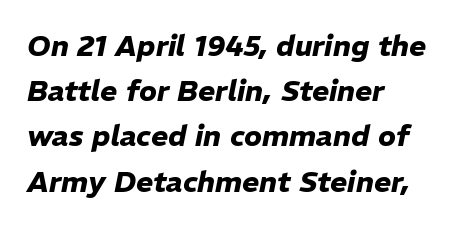
The image shows 29 px heavy type, italic (leaning right); set left-aligned, normal line spacing (1.56x), normal letter spacing, not underlined; low stroke contrast and a medium x-height.
